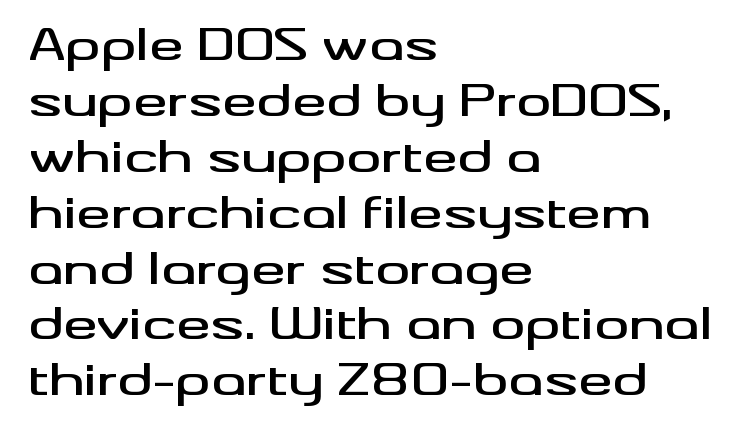
{"serif": "no", "italic": "no", "width": "wide", "stroke_contrast": "medium", "x_height": "small", "monospaced": "no", "underline": "no", "align": "left", "line_spacing": "normal", "line_spacing_ratio": 1.3, "letter_spacing": "normal", "letter_spacing_em": 0.0, "glyph_px": 43}
